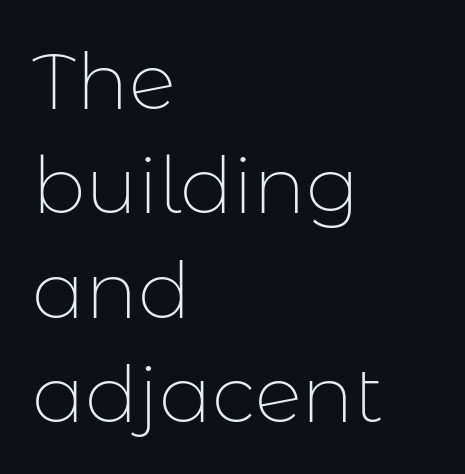
The image shows 79 px thin sans-serif type, upright; set left-aligned, normal line spacing (1.32x), normal letter spacing, not underlined; low stroke contrast and a medium x-height.
